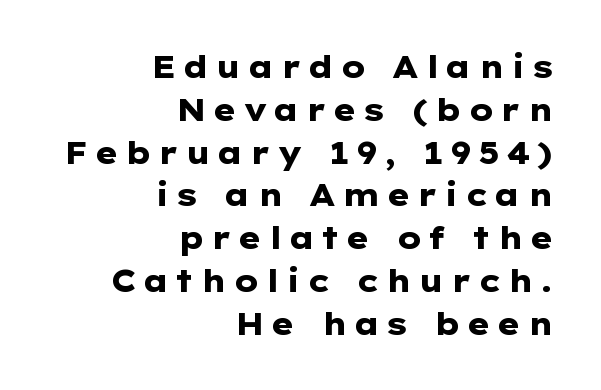
{"serif": "no", "italic": "no", "bold": "yes", "weight": "heavy", "width": "wide", "stroke_contrast": "low", "x_height": "medium", "monospaced": "no", "underline": "no", "align": "right", "line_spacing": "normal", "line_spacing_ratio": 1.38, "glyph_px": 31}
